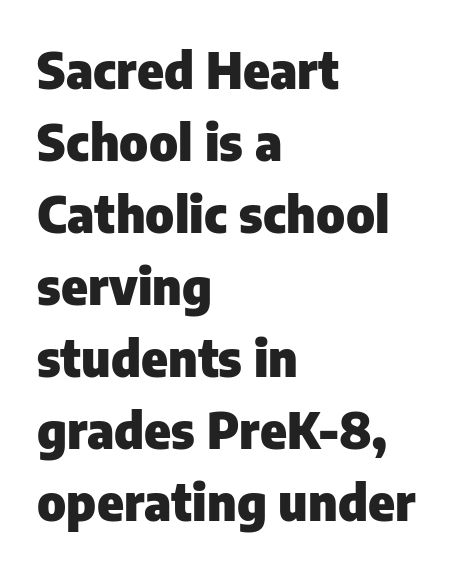
Q: Is the text bold? A: Yes.
Q: Is the text italic (slanted)? A: No, it is upright.
Q: Is the typeface a serif or a sans-serif typeface? A: Sans-serif.
Q: Is the text underlined? A: No.
Q: How is the paragraph aligned? A: Left-aligned.
Q: Is the spacing between letters normal or unusually wide? A: Normal.
Q: Is the spacing between lines tight, normal or loose? A: Normal.
Q: Width (condensed, normal, or wide)? A: Normal.
Q: Stroke contrast? A: Low.
Q: x-height? A: Medium.
Q: Monospaced? A: No.
